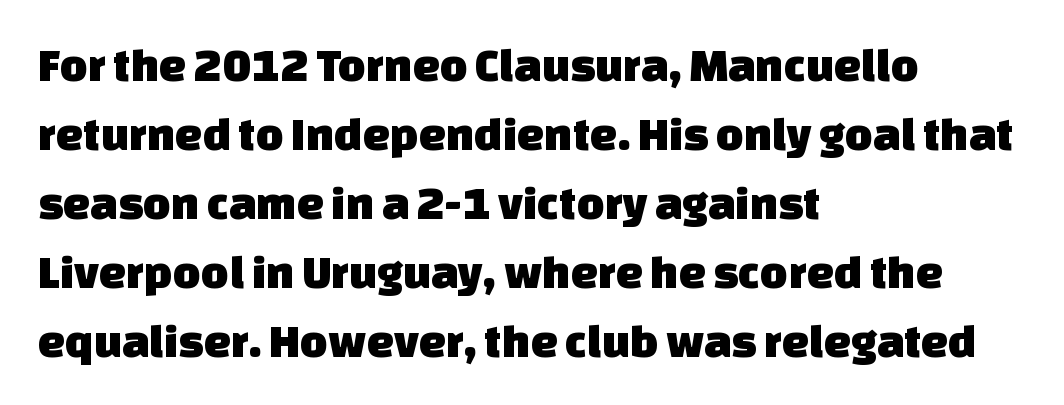
Q: Is the typeface a serif or a sans-serif typeface? A: Sans-serif.
Q: Is the text underlined? A: No.
Q: How is the paragraph aligned? A: Left-aligned.
Q: Is the spacing between letters normal or unusually wide? A: Normal.
Q: Is the spacing between lines tight, normal or loose? A: Normal.
Q: Width (condensed, normal, or wide)? A: Normal.
Q: Stroke contrast? A: Low.
Q: x-height? A: Large.
Q: Monospaced? A: No.
